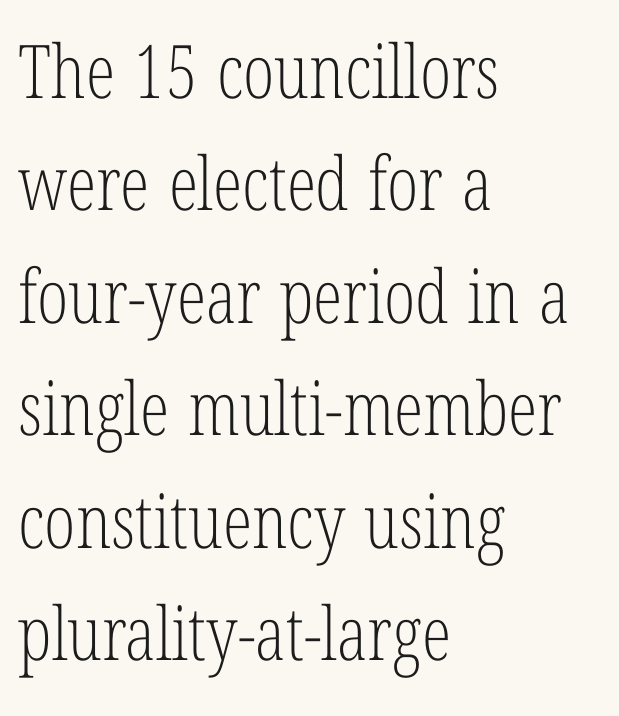
Words float on clear page, feet unadorned. Nothing unusual about the tracking: characters are spaced as the font intends. The rendering uses natural spacing where letterforms have individual widths. Weight: not bold — regular or lighter.
